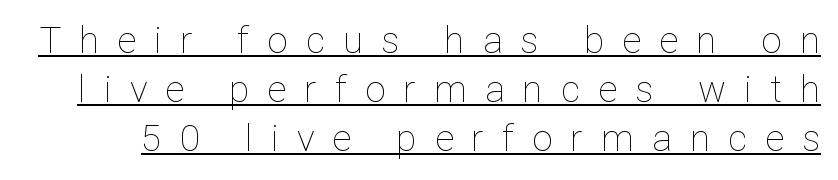
The image shows 37 px thin type, upright; set normal line spacing (1.33x), unusually wide letter spacing (+0.49 em), underlined; low stroke contrast and a medium x-height.
